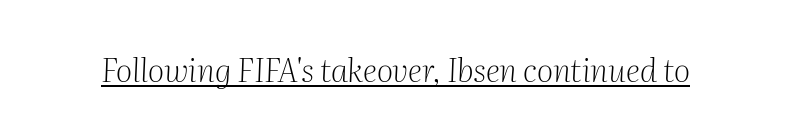
{"serif": "yes", "italic": "yes", "lean": "right", "slant_degrees": 2, "bold": "no", "weight": "light", "width": "normal", "stroke_contrast": "medium", "x_height": "medium", "monospaced": "no", "underline": "yes", "letter_spacing": "normal", "letter_spacing_em": 0.0, "glyph_px": 32}
